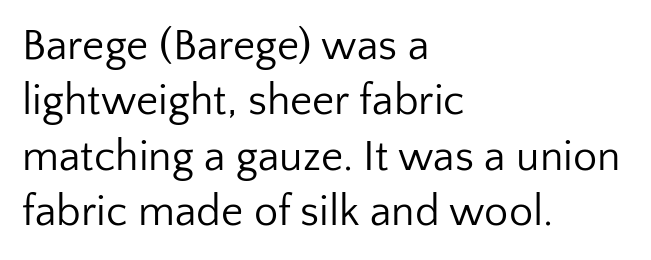
{"serif": "no", "italic": "no", "bold": "no", "weight": "regular", "width": "normal", "stroke_contrast": "low", "x_height": "medium", "monospaced": "no", "underline": "no", "align": "left", "line_spacing": "normal", "line_spacing_ratio": 1.29, "letter_spacing": "normal", "letter_spacing_em": 0.0, "glyph_px": 43}
